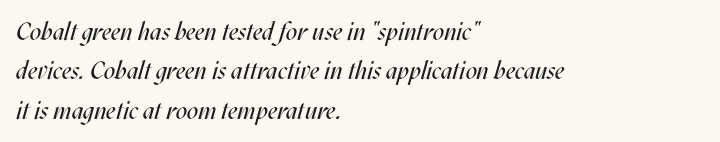
Is this a heavy cut? Hardly; it is regular or lighter. This rendering features lettering with no underline. These lines sit exactly where default settings would place them. Characters are canted at an angle relative to the baseline's perpendicular. Leftover space on each line is placed entirely after the last word.
